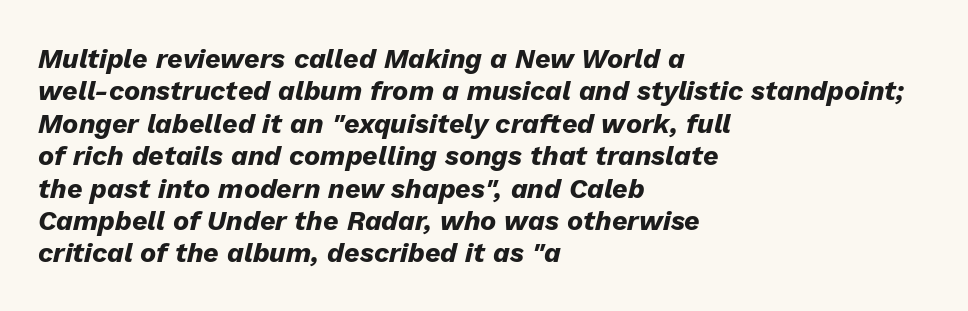
Every character sits at an angle, as italics do. The glyphs have the mass of a bold cut. Descenders are the only things crossing below the line. The lines are quadded left. No extra tracking has been applied to these lines.
